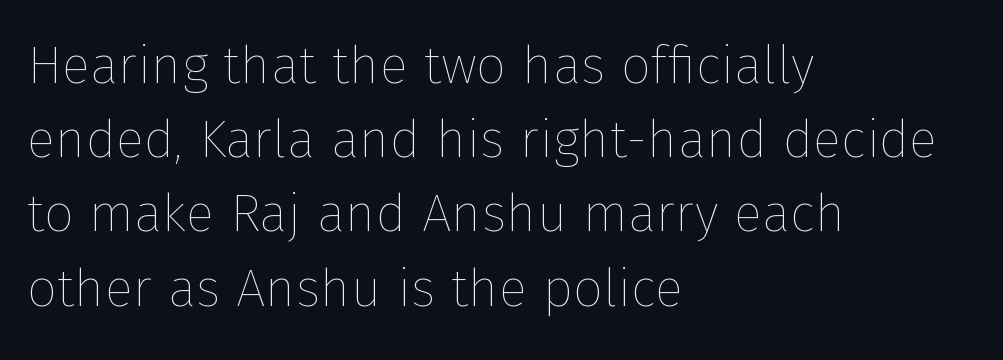
The image shows 53 px thin type, upright; set left-aligned, normal line spacing (1.4x), normal letter spacing, not underlined; low stroke contrast and a medium x-height.
